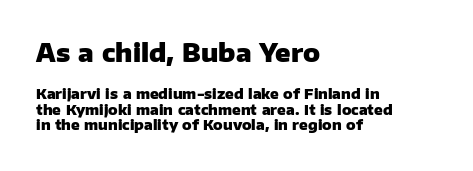
{"italic": "no", "bold": "yes", "underline": "no", "align": "left", "line_spacing": "tight", "line_spacing_ratio": 1.12, "letter_spacing": "normal", "letter_spacing_em": 0.0, "larger_block": "first", "size_ratio": 1.79, "glyph_px": 25}
